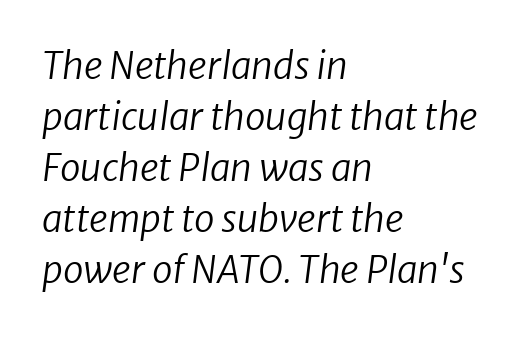
The cut favours lightness, reaching ordinary text weight at its darkest. Words float on clear page, feet unadorned. This rendering leaves character spacing at its baseline value. Horizontal bands of white between lines are of average thickness.
